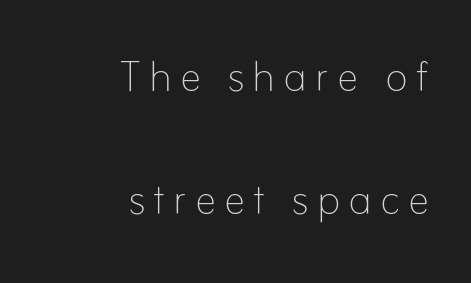
The paragraph has a hard right edge and a soft left edge. Loosely led — the rows are spread out. This is roman type, the default non-slanted kind. Note the varied advance widths — an 'i' is clearly narrower than an 'm'. A quiet, ordinary-to-light weight characterises the typeface. The string is rendered with underlining switched off.
